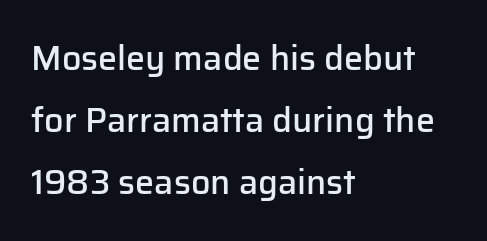
Q: Is the text bold? A: Semi-bold.
Q: Is the text italic (slanted)? A: No, it is upright.
Q: Is the typeface a serif or a sans-serif typeface? A: Sans-serif.
Q: Is the text underlined? A: No.
Q: How is the paragraph aligned? A: Left-aligned.
Q: Is the spacing between letters normal or unusually wide? A: Normal.
Q: Width (condensed, normal, or wide)? A: Normal.
Q: Stroke contrast? A: Low.
Q: x-height? A: Medium.
Q: Monospaced? A: No.
